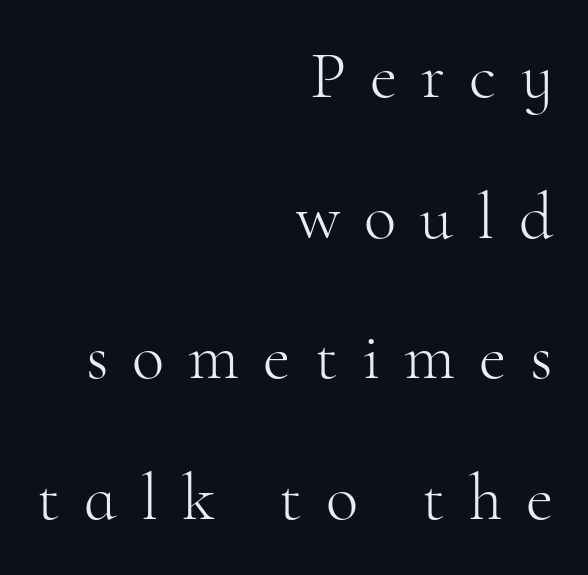
Q: Is the text bold? A: No.
Q: Is the text italic (slanted)? A: No, it is upright.
Q: Is the typeface a serif or a sans-serif typeface? A: Serif.
Q: Is the text underlined? A: No.
Q: How is the paragraph aligned? A: Right-aligned.
Q: Is the spacing between letters normal or unusually wide? A: Unusually wide.
Q: Is the spacing between lines tight, normal or loose? A: Loose.
Q: Width (condensed, normal, or wide)? A: Normal.
Q: Stroke contrast? A: High.
Q: x-height? A: Small.
Q: Monospaced? A: No.
